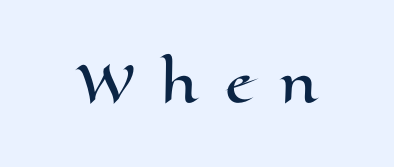
Caption: expanded tracking, letters set apart. Each letter keeps its own natural width here, so spacing adapts to shape. Only glyphs here, with clear space below each row. Do the letters lean? They stand straight.
